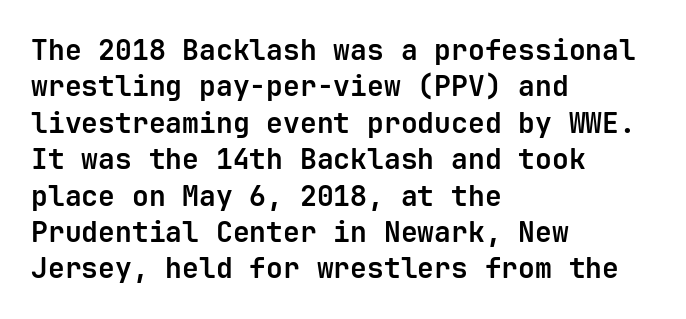
Grotesque or geometric, the face here clearly has no serifs. Quick note: underline off. Emphasis by weight is at full strength: bold. Leftover space on each line is placed entirely after the last word. A roman cut, with each character standing at attention. Inter-character spacing is left at the font's built-in metrics.
